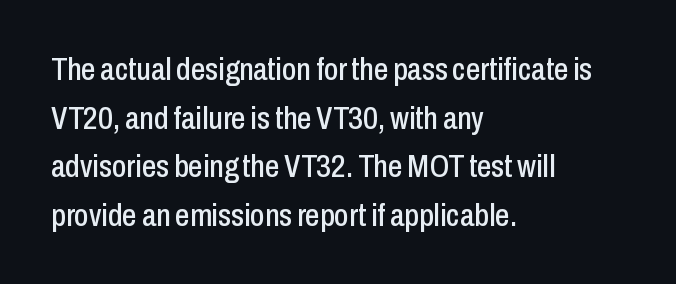
The image shows 32 px condensed sans-serif type, upright; set left-aligned, normal line spacing (1.52x), normal letter spacing, not underlined; low stroke contrast and a medium x-height.
